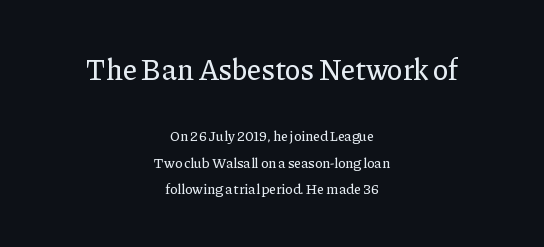
{"serif": "yes", "italic": "no", "width": "normal", "stroke_contrast": "low", "x_height": "medium", "monospaced": "no", "underline": "no", "align": "center", "line_spacing": "loose", "line_spacing_ratio": 1.9, "letter_spacing": "normal", "letter_spacing_em": 0.0, "larger_block": "first", "size_ratio": 2.07, "glyph_px": 29}
